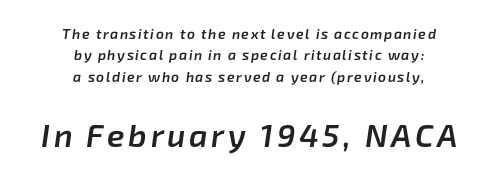
The image shows 32 px semibold type, italic (leaning right); set centered, normal line spacing (1.53x), not underlined; the second (bottom) block is 2.29x larger; low stroke contrast and a medium x-height.
